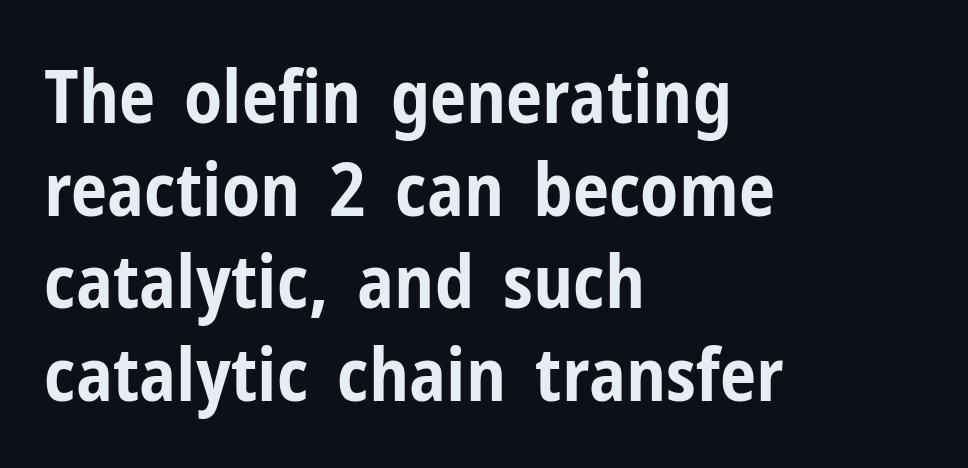
{"serif": "no", "italic": "no", "bold": "yes", "weight": "bold", "width": "condensed", "stroke_contrast": "low", "x_height": "medium", "monospaced": "no", "underline": "no", "align": "left", "line_spacing": "normal", "line_spacing_ratio": 1.27, "letter_spacing": "normal", "letter_spacing_em": 0.0, "glyph_px": 73}
